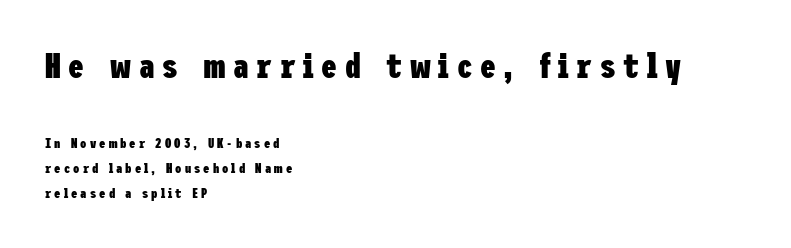
Q: Is the text bold? A: Yes.
Q: Is the text italic (slanted)? A: No, it is upright.
Q: Is the typeface a serif or a sans-serif typeface? A: Sans-serif.
Q: Is the text underlined? A: No.
Q: How is the paragraph aligned? A: Left-aligned.
Q: Is the spacing between letters normal or unusually wide? A: Unusually wide.
Q: Which block of text is set in a larger size, the first (top) or the second (bottom)? A: The first (top) one.
Q: Width (condensed, normal, or wide)? A: Condensed.
Q: Stroke contrast? A: Low.
Q: x-height? A: Medium.
